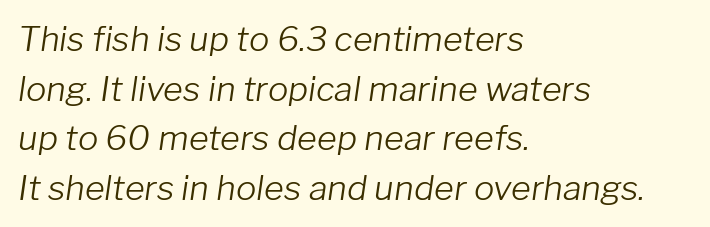
The image shows 34 px light type, italic (leaning right); set left-aligned, normal line spacing (1.46x), normal letter spacing, not underlined; low stroke contrast and a medium x-height.
